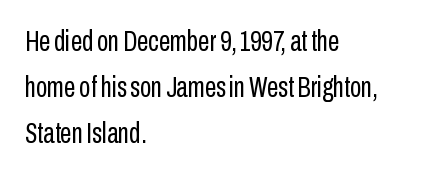
Q: Is the text bold? A: No.
Q: Is the text italic (slanted)? A: No, it is upright.
Q: Is the typeface a serif or a sans-serif typeface? A: Sans-serif.
Q: Is the text underlined? A: No.
Q: How is the paragraph aligned? A: Left-aligned.
Q: Is the spacing between letters normal or unusually wide? A: Normal.
Q: Is the spacing between lines tight, normal or loose? A: Normal.
Q: Width (condensed, normal, or wide)? A: Condensed.
Q: Stroke contrast? A: Low.
Q: x-height? A: Medium.
Q: Monospaced? A: No.
